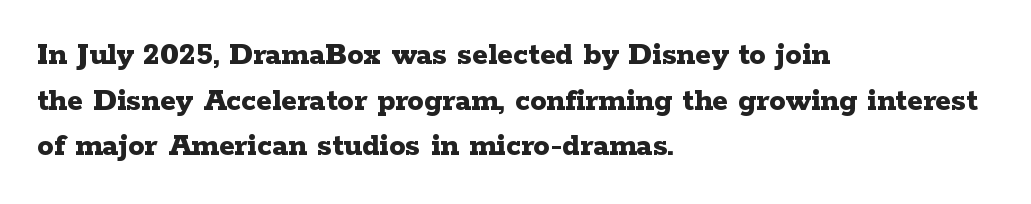
Q: Is the text bold? A: Yes.
Q: Is the text italic (slanted)? A: No, it is upright.
Q: Is the typeface a serif or a sans-serif typeface? A: Serif.
Q: Is the text underlined? A: No.
Q: How is the paragraph aligned? A: Left-aligned.
Q: Is the spacing between letters normal or unusually wide? A: Normal.
Q: Is the spacing between lines tight, normal or loose? A: Normal.
Q: Width (condensed, normal, or wide)? A: Wide.
Q: Stroke contrast? A: Low.
Q: x-height? A: Medium.
Q: Monospaced? A: No.
